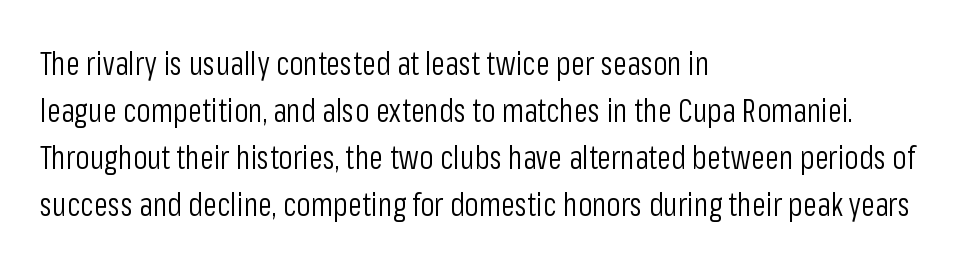
The image shows 32 px light, condensed sans-serif type, upright; set left-aligned, normal line spacing (1.47x), normal letter spacing, not underlined; low stroke contrast and a medium x-height.
